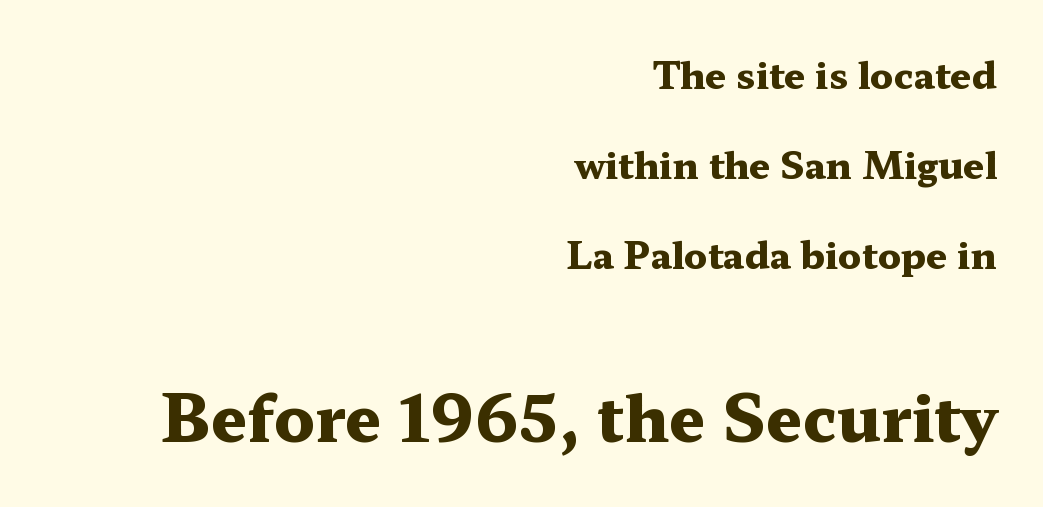
The image shows 64 px heavy, wide serif type, upright; set right-aligned, loose line spacing (2.43x), normal letter spacing, not underlined; the second (bottom) block is 1.73x larger; medium stroke contrast and a medium x-height.
